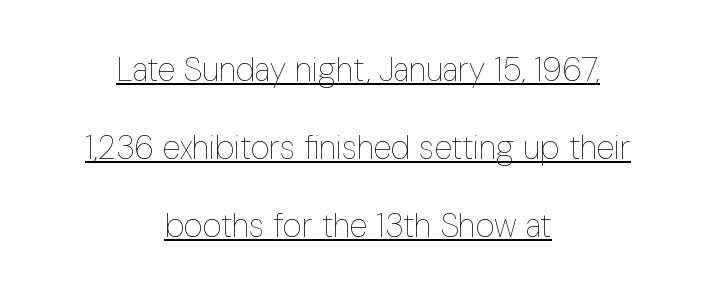
Q: Is the text bold? A: No.
Q: Is the text italic (slanted)? A: No, it is upright.
Q: Is the text underlined? A: Yes.
Q: How is the paragraph aligned? A: Centered.
Q: Is the spacing between letters normal or unusually wide? A: Normal.
Q: Is the spacing between lines tight, normal or loose? A: Loose.
Q: Width (condensed, normal, or wide)? A: Condensed.
Q: Stroke contrast? A: Low.
Q: x-height? A: Medium.
Q: Monospaced? A: No.
